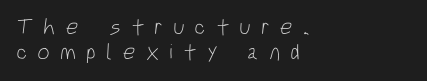
The image shows 22 px text type; set left-aligned, tight line spacing (1.14x), unusually wide letter spacing (+0.47 em), not underlined.
